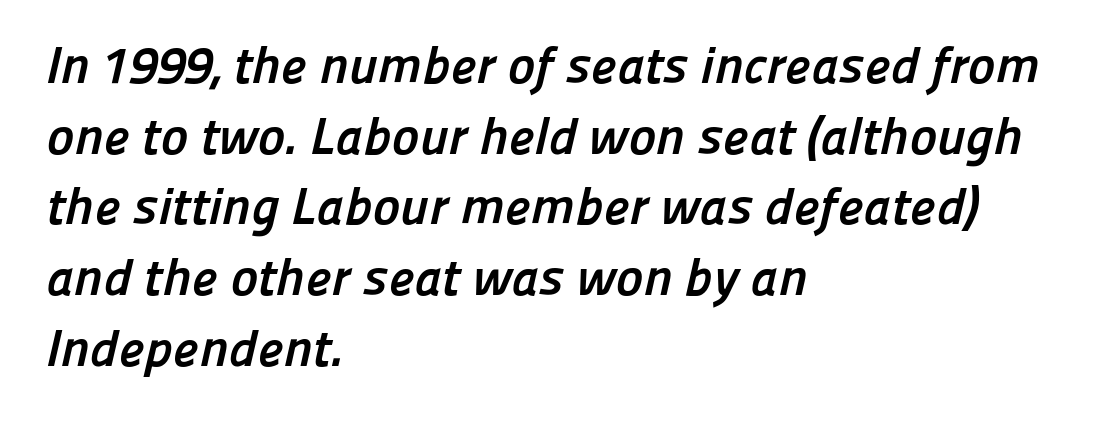
The image shows 52 px semibold sans-serif type; set left-aligned, normal line spacing (1.36x), normal letter spacing, not underlined; low stroke contrast and a medium x-height.
